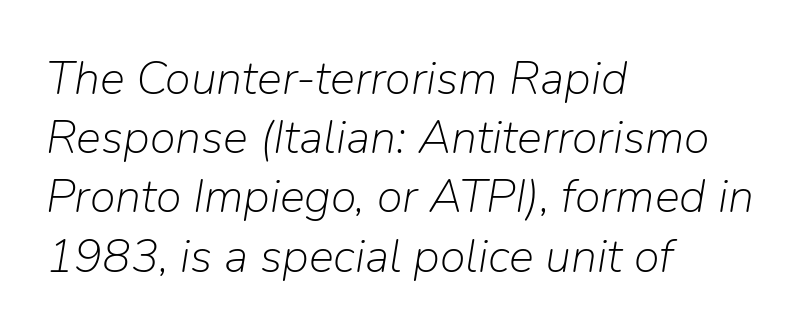
The image shows 47 px light type, italic (leaning right); set left-aligned, normal line spacing (1.26x), normal letter spacing, not underlined; low stroke contrast and a medium x-height.
